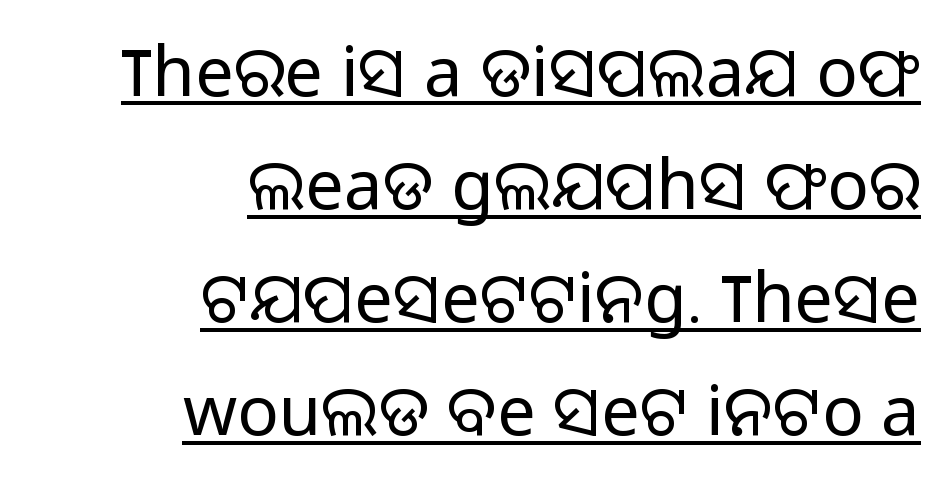
Q: Is the text bold? A: No.
Q: Is the text italic (slanted)? A: No, it is upright.
Q: Is the typeface a serif or a sans-serif typeface? A: Sans-serif.
Q: Is the text underlined? A: Yes.
Q: How is the paragraph aligned? A: Right-aligned.
Q: Is the spacing between letters normal or unusually wide? A: Normal.
Q: Is the spacing between lines tight, normal or loose? A: Normal.
Q: Width (condensed, normal, or wide)? A: Normal.
Q: Stroke contrast? A: Low.
Q: x-height? A: Medium.
Q: Monospaced? A: No.
